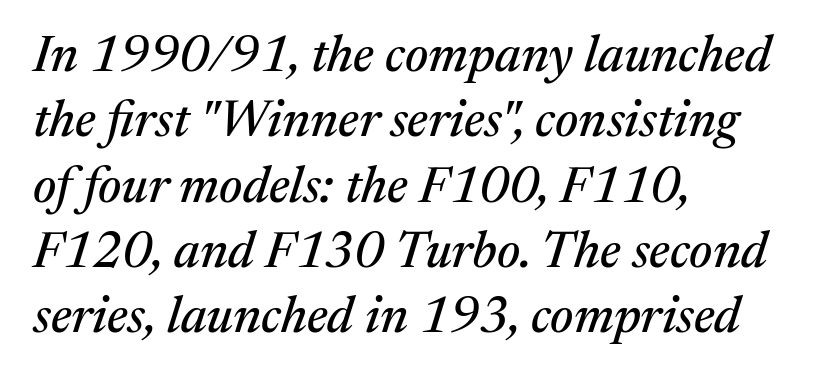
Q: Is the text italic (slanted)? A: Yes, it leans right by about 17 degrees.
Q: Is the typeface a serif or a sans-serif typeface? A: Serif.
Q: Is the text underlined? A: No.
Q: How is the paragraph aligned? A: Left-aligned.
Q: Is the spacing between letters normal or unusually wide? A: Normal.
Q: Is the spacing between lines tight, normal or loose? A: Normal.
Q: Width (condensed, normal, or wide)? A: Normal.
Q: Stroke contrast? A: Medium.
Q: x-height? A: Medium.
Q: Monospaced? A: No.
